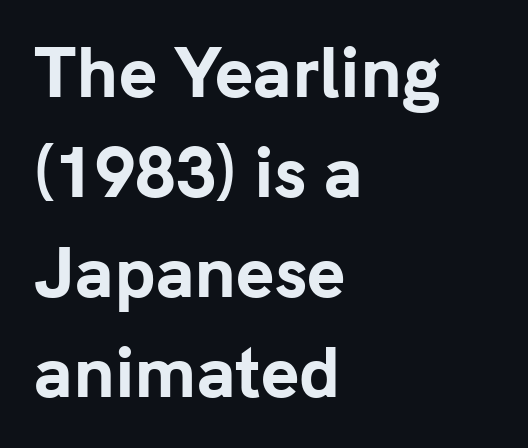
Rule under the text: the space is simply empty. If you drew a ruler down the left edge, every line would touch it. Horizontal bands of white between lines are of average thickness. Every stem runs plumb, perpendicular to the baseline. Heavy-handed strokes throughout: this text is bold. The passage shown has conventional tracking throughout.
